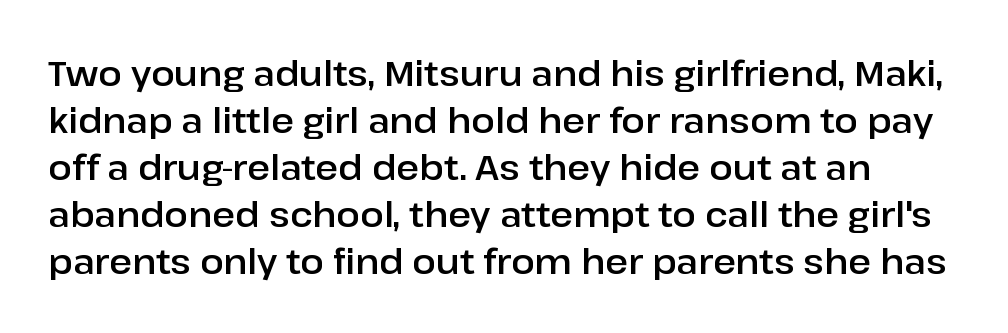
{"serif": "no", "italic": "no", "width": "normal", "stroke_contrast": "low", "x_height": "medium", "monospaced": "no", "underline": "no", "line_spacing": "normal", "line_spacing_ratio": 1.34, "letter_spacing": "normal", "letter_spacing_em": 0.0, "glyph_px": 35}
